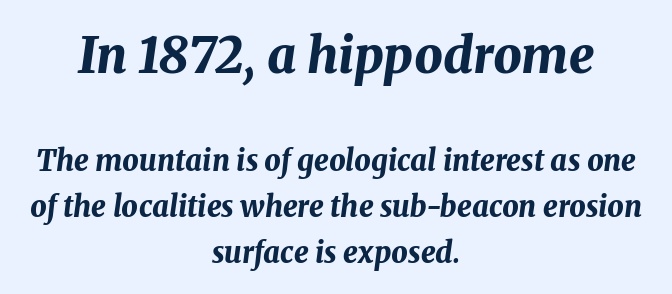
The image shows 50 px bold type, italic (leaning right); set centered, normal line spacing (1.58x), normal letter spacing, not underlined; the first (top) block is 1.72x larger; medium stroke contrast and a medium x-height.
